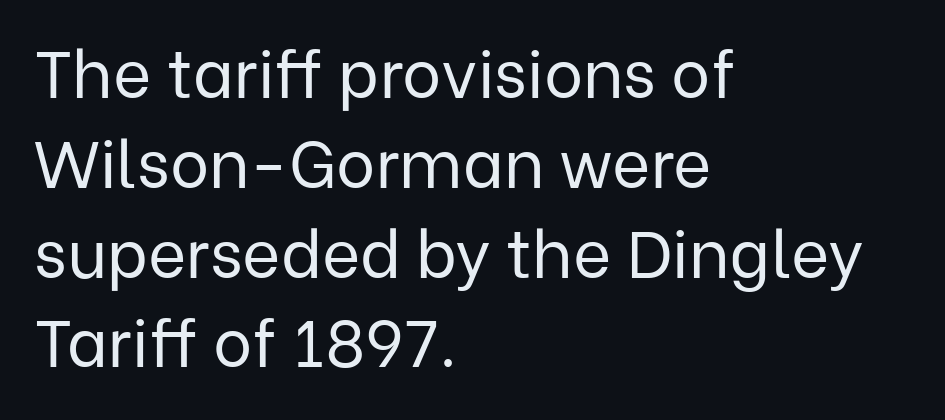
The rendering shows plain stroke endings on the letterforms — a sans-serif design. Default kerning and tracking; the words read as compact shapes. Each letter keeps its own natural width here, so spacing adapts to shape. Where is the straight margin? On the left. Stems here are at most as thick as an everyday book face.
